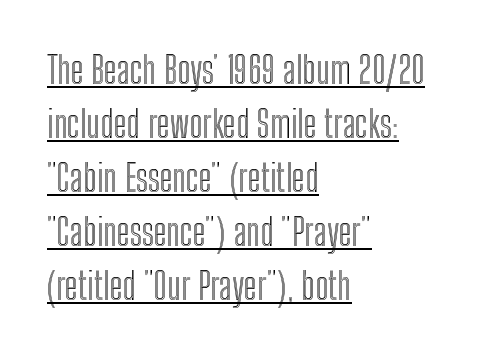
{"italic": "no", "width": "condensed", "x_height": "medium", "monospaced": "no", "underline": "yes", "align": "left", "line_spacing": "normal", "line_spacing_ratio": 1.46, "letter_spacing": "normal", "letter_spacing_em": 0.0, "glyph_px": 37}
